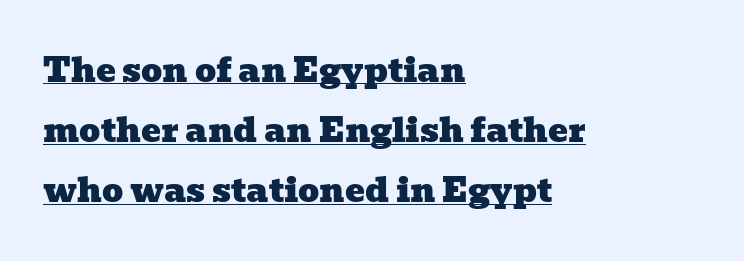
You can tell from the footed stems that serif type was used. A classic flush-left, rag-right setting is used for this passage. Emphasis is given by a line drawn under the lettering. The rendering keeps characters at their native spacing. This sample has the flowing, uneven cadence of proportional lettering.
